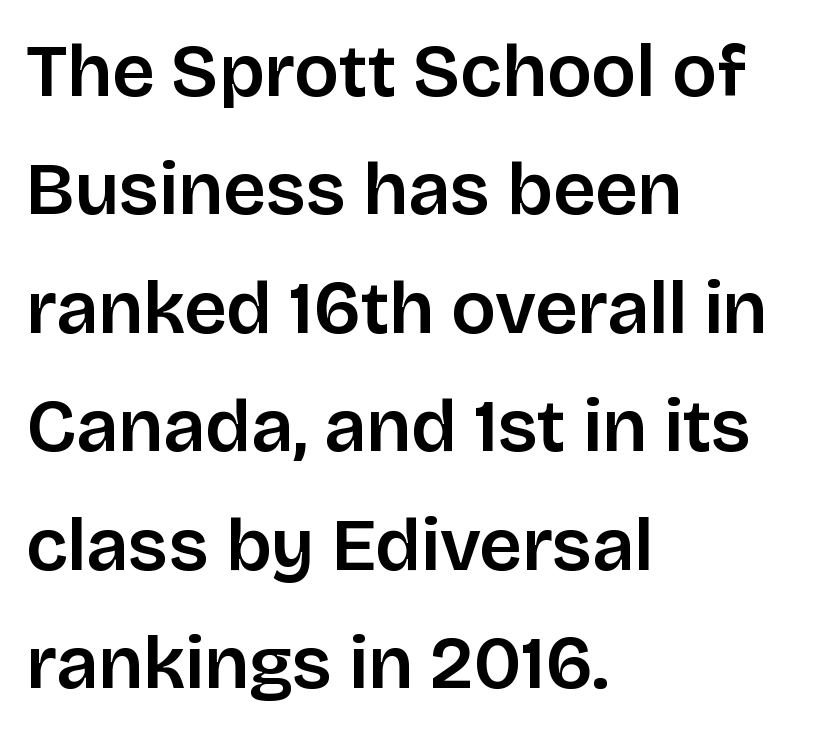
The image shows 75 px sans-serif type, upright; set left-aligned, normal line spacing (1.58x), normal letter spacing, not underlined; low stroke contrast and a large x-height.
